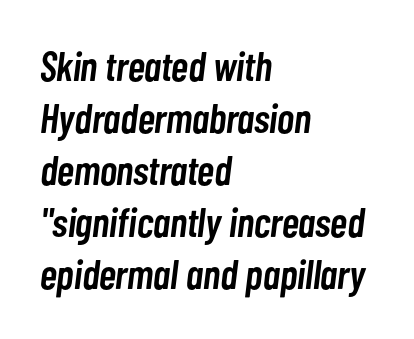
{"italic": "yes", "lean": "right", "slant_degrees": 7, "bold": "semi", "weight": "semibold", "width": "condensed", "stroke_contrast": "low", "x_height": "medium", "monospaced": "no", "underline": "no", "align": "left", "line_spacing": "normal", "line_spacing_ratio": 1.27, "letter_spacing": "normal", "letter_spacing_em": 0.0, "glyph_px": 41}
